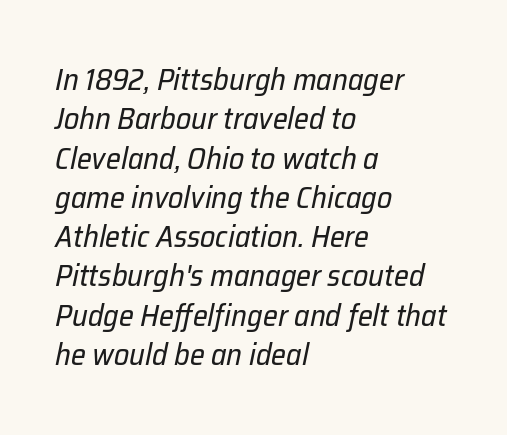
The image shows 30 px regular-weight type, italic (leaning right); set left-aligned, normal line spacing (1.31x), normal letter spacing, not underlined; low stroke contrast and a medium x-height.
